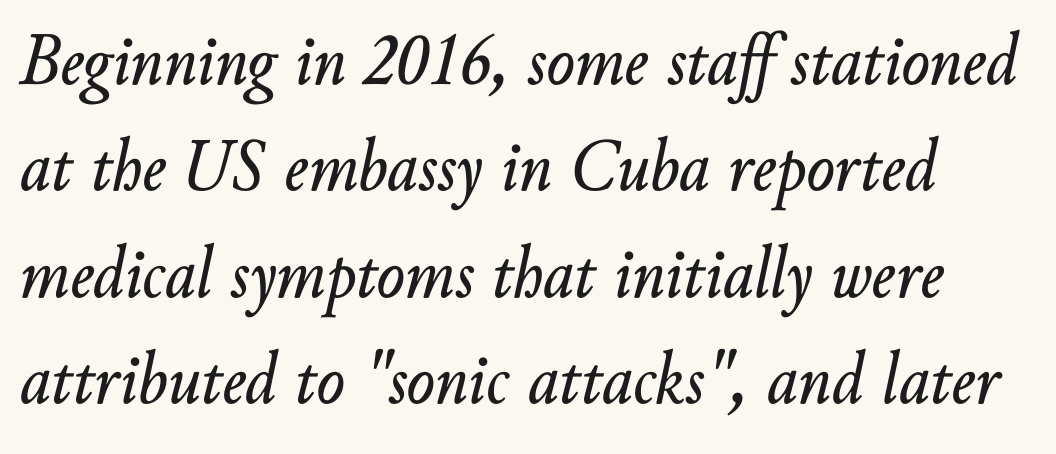
The image shows 75 px text type, italic (leaning right); set normal line spacing (1.42x), normal letter spacing, not underlined; low stroke contrast and a small x-height.
